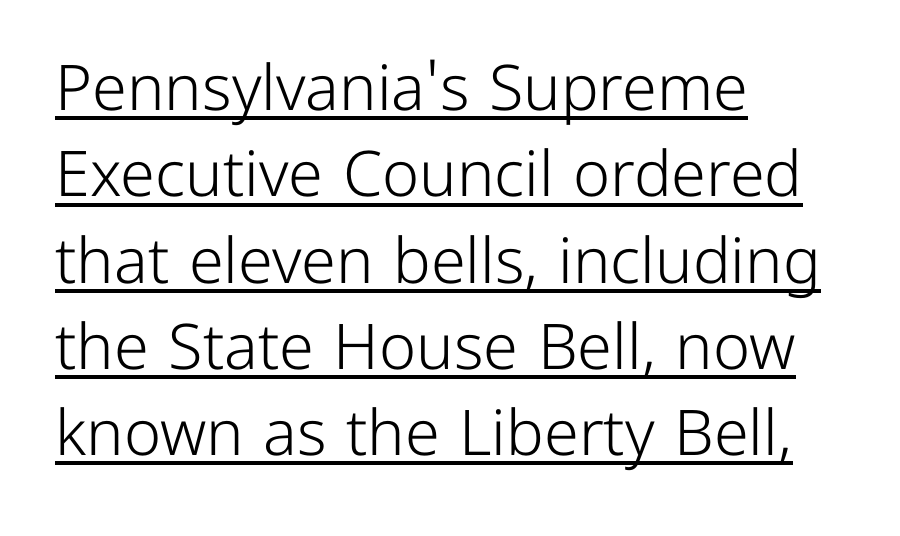
{"serif": "no", "italic": "no", "bold": "no", "weight": "light", "width": "normal", "stroke_contrast": "low", "x_height": "medium", "monospaced": "no", "underline": "yes", "align": "left", "line_spacing": "normal", "line_spacing_ratio": 1.37, "letter_spacing": "normal", "letter_spacing_em": 0.0, "glyph_px": 63}
